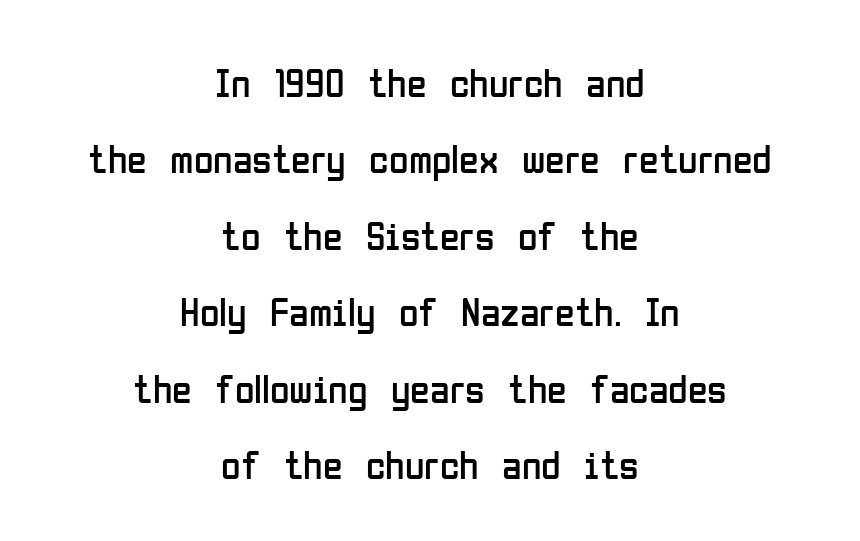
The image shows 40 px regular-weight, condensed sans-serif type, upright; set centered, loose line spacing (1.91x), normal letter spacing, not underlined; low stroke contrast and a medium x-height.
